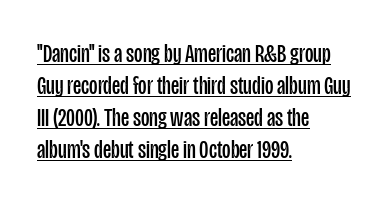
The specimen includes a rule beneath the text block's lines. Horizontally, the lines are justified to the leading edge only. How are the letters spaced? Ordinarily, with no added tracking. Letters have the restrained weight of plain body copy at most.
